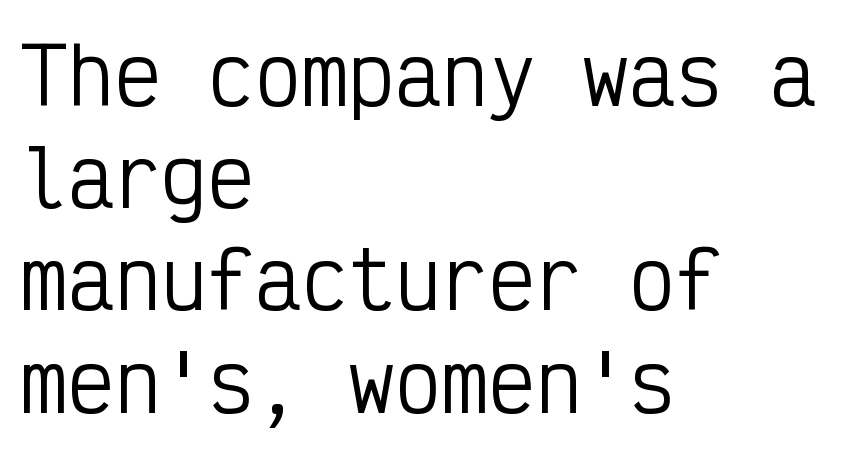
Q: Is the text bold? A: No.
Q: Is the text italic (slanted)? A: No, it is upright.
Q: Is the typeface a serif or a sans-serif typeface? A: Sans-serif.
Q: Is the text underlined? A: No.
Q: How is the paragraph aligned? A: Left-aligned.
Q: Is the spacing between letters normal or unusually wide? A: Normal.
Q: Is the spacing between lines tight, normal or loose? A: Normal.
Q: Width (condensed, normal, or wide)? A: Condensed.
Q: Stroke contrast? A: Low.
Q: x-height? A: Medium.
Q: Monospaced? A: Yes.
